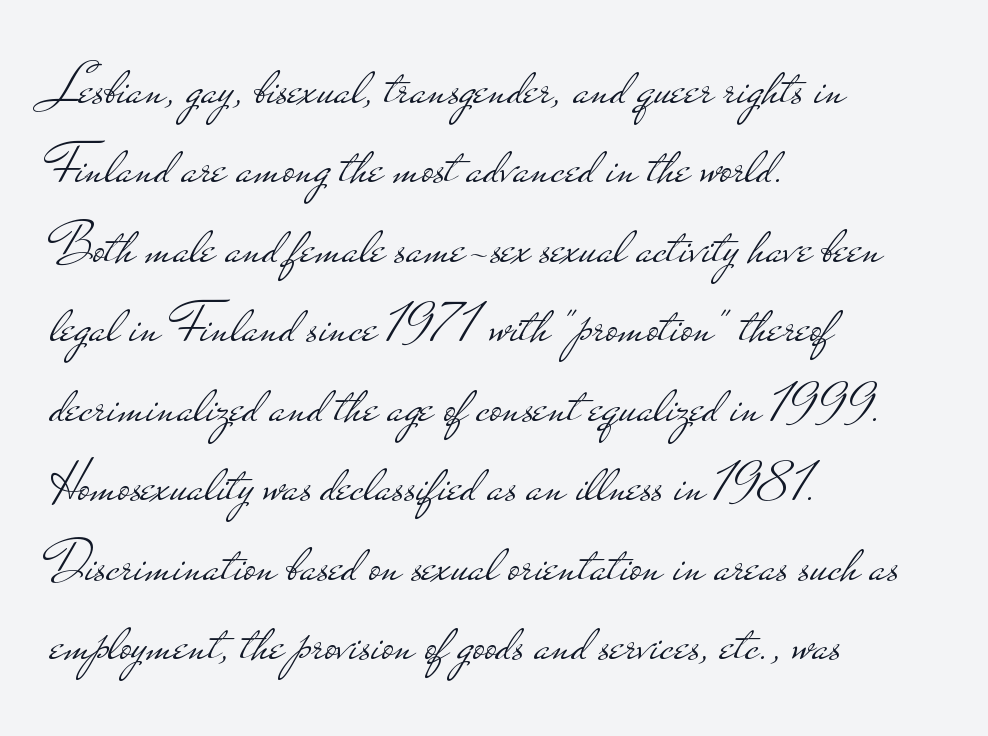
The image shows 58 px light, wide sans-serif type; set left-aligned, normal line spacing (1.37x), normal letter spacing, not underlined; low stroke contrast and a small x-height.
